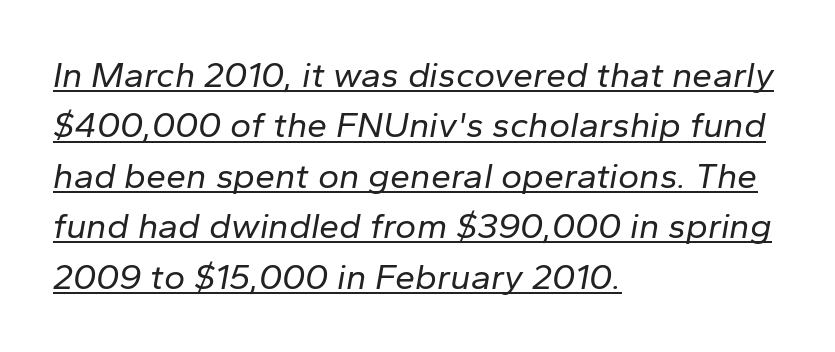
Q: Is the text bold? A: No.
Q: Is the text italic (slanted)? A: Yes, it leans right by about 10 degrees.
Q: Is the text underlined? A: Yes.
Q: How is the paragraph aligned? A: Left-aligned.
Q: Is the spacing between letters normal or unusually wide? A: Normal.
Q: Is the spacing between lines tight, normal or loose? A: Normal.
Q: Width (condensed, normal, or wide)? A: Normal.
Q: Stroke contrast? A: Low.
Q: x-height? A: Medium.
Q: Monospaced? A: No.
